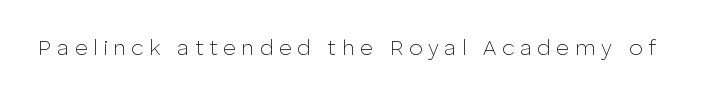
The image shows 22 px text type, upright; set unusually wide letter spacing (+0.25 em), not underlined.
